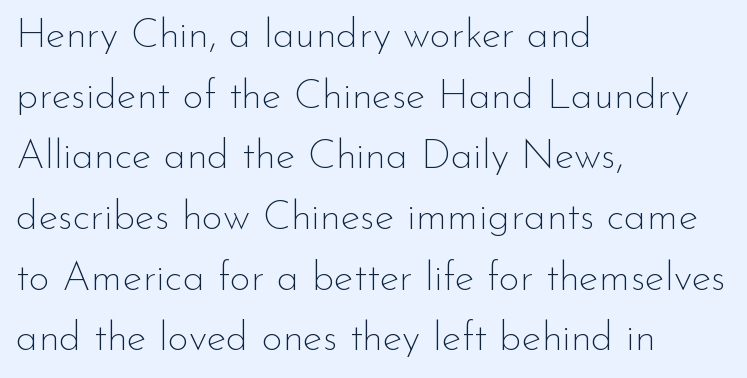
The face looks like a standard text weight, possibly lighter. Reading down the block, your eye returns to a fixed left position each line. This is sans-serif lettering, the kind often seen on screens and signage. Honestly, the letter spacing is just normal — you wouldn't notice it.
